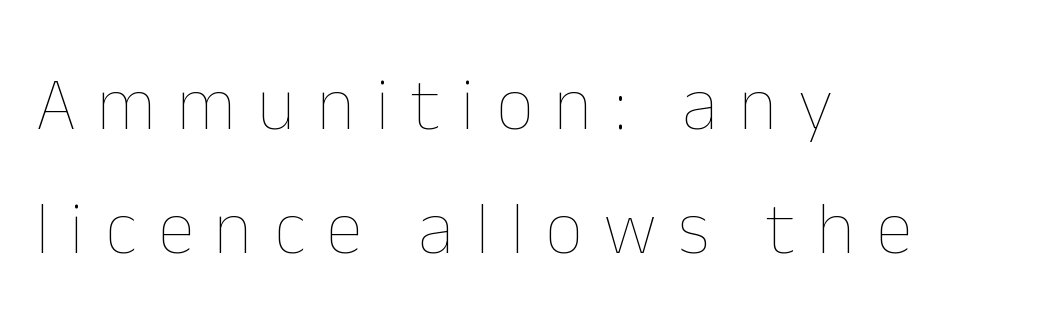
The image shows 75 px thin type, upright; set left-aligned, normal line spacing (1.65x), unusually wide letter spacing (+0.28 em), not underlined; low stroke contrast and a medium x-height.
